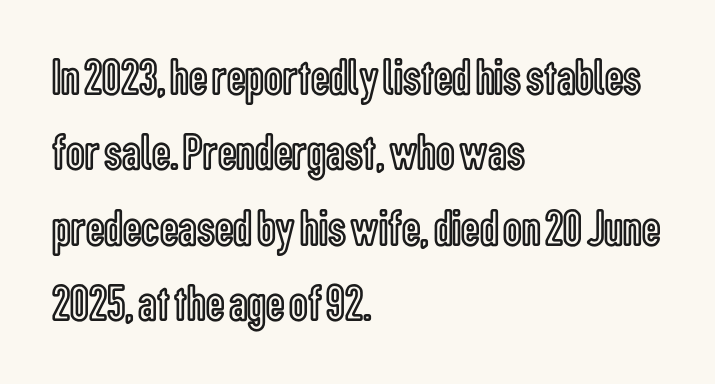
The image shows 52 px condensed type, upright; set left-aligned, normal line spacing (1.45x), normal letter spacing, not underlined; a medium x-height.
